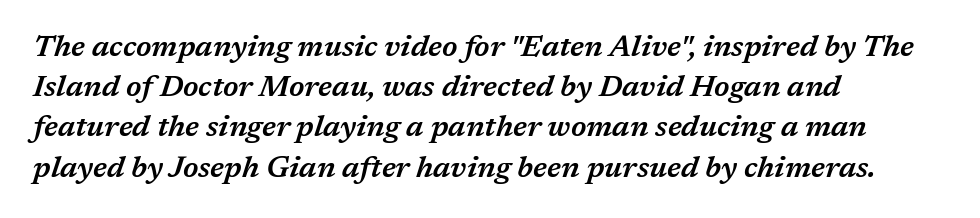
Q: Is the text bold? A: Semi-bold.
Q: Is the text italic (slanted)? A: Yes, it leans right by about 17 degrees.
Q: Is the text underlined? A: No.
Q: How is the paragraph aligned? A: Left-aligned.
Q: Is the spacing between letters normal or unusually wide? A: Normal.
Q: Is the spacing between lines tight, normal or loose? A: Normal.
Q: Width (condensed, normal, or wide)? A: Normal.
Q: Stroke contrast? A: Medium.
Q: x-height? A: Medium.
Q: Monospaced? A: No.
